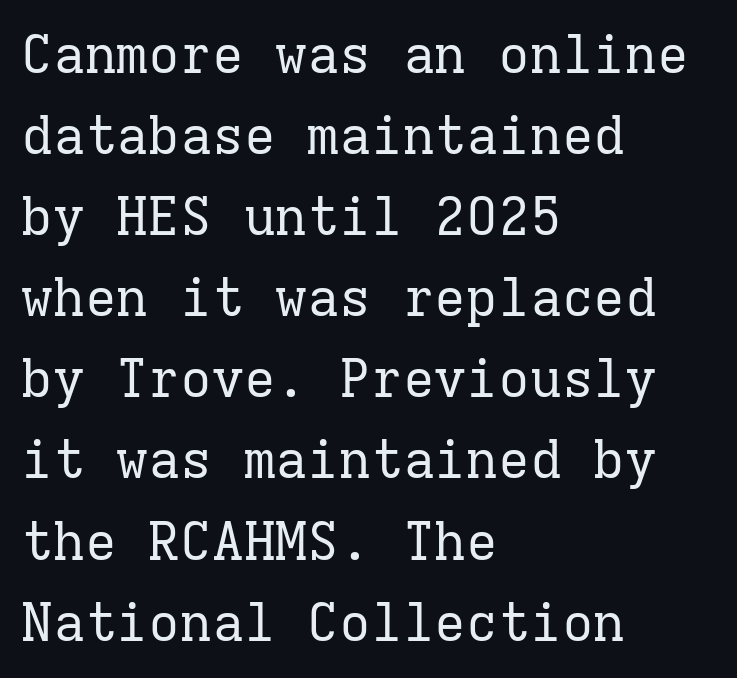
Q: Is the text bold? A: No.
Q: Is the text italic (slanted)? A: No, it is upright.
Q: Is the typeface a serif or a sans-serif typeface? A: Serif.
Q: Is the text underlined? A: No.
Q: How is the paragraph aligned? A: Left-aligned.
Q: Is the spacing between letters normal or unusually wide? A: Normal.
Q: Is the spacing between lines tight, normal or loose? A: Normal.
Q: Width (condensed, normal, or wide)? A: Normal.
Q: Stroke contrast? A: Low.
Q: x-height? A: Medium.
Q: Monospaced? A: Yes.
